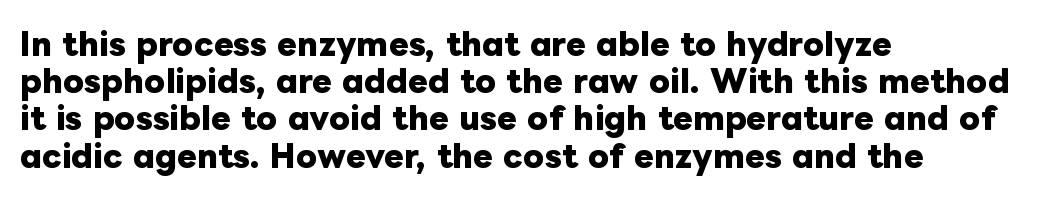
Q: Is the text bold? A: Yes.
Q: Is the text italic (slanted)? A: No, it is upright.
Q: Is the text underlined? A: No.
Q: How is the paragraph aligned? A: Left-aligned.
Q: Is the spacing between letters normal or unusually wide? A: Normal.
Q: Width (condensed, normal, or wide)? A: Normal.
Q: Stroke contrast? A: Low.
Q: x-height? A: Medium.
Q: Monospaced? A: No.
